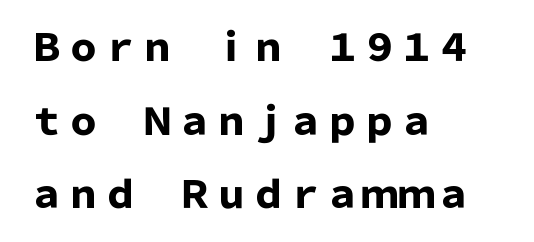
Q: Is the text bold? A: Yes.
Q: Is the text italic (slanted)? A: No, it is upright.
Q: Is the typeface a serif or a sans-serif typeface? A: Sans-serif.
Q: Is the text underlined? A: No.
Q: How is the paragraph aligned? A: Left-aligned.
Q: Is the spacing between letters normal or unusually wide? A: Normal.
Q: Is the spacing between lines tight, normal or loose? A: Loose.
Q: Width (condensed, normal, or wide)? A: Normal.
Q: Stroke contrast? A: Low.
Q: x-height? A: Medium.
Q: Monospaced? A: No.
